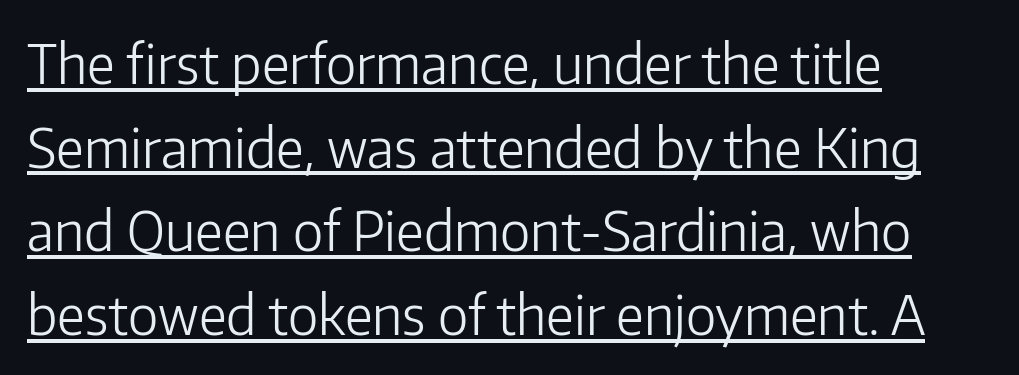
The rows are spaced the way most documents space them. These lines are rendered in a variable-pitch font. Looks like someone drew a line under every word here. Between one letter and the next there's only the usual sliver of space. The typesetting does not lean heavy: it is not bold. The specimen reads as upright at a glance.
